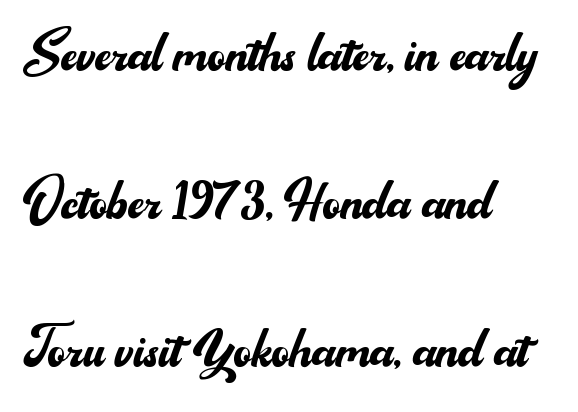
Q: Is the text bold? A: No.
Q: Is the text italic (slanted)? A: Yes.
Q: Is the typeface a serif or a sans-serif typeface? A: Sans-serif.
Q: Is the text underlined? A: No.
Q: How is the paragraph aligned? A: Left-aligned.
Q: Is the spacing between letters normal or unusually wide? A: Normal.
Q: Is the spacing between lines tight, normal or loose? A: Loose.
Q: Width (condensed, normal, or wide)? A: Normal.
Q: Stroke contrast? A: Medium.
Q: x-height? A: Small.
Q: Monospaced? A: No.
